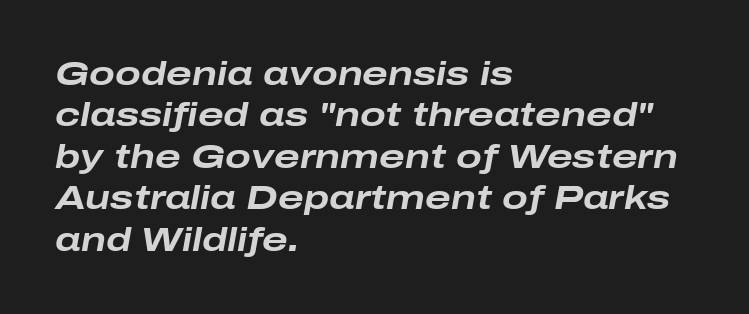
The paragraph shown leans on its left margin. The face used here is proportionally spaced, like ordinary book or web type. As a designer I'd log this as weight 700, bold. If you drew a line through each stem, it would be angled. The space directly below the letters is spotless.
